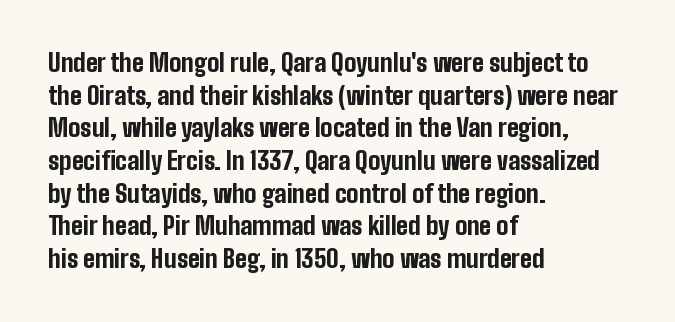
{"italic": "no", "bold": "yes", "underline": "no", "align": "left", "line_spacing": "normal", "line_spacing_ratio": 1.36, "letter_spacing": "normal", "letter_spacing_em": 0.0, "glyph_px": 24}
